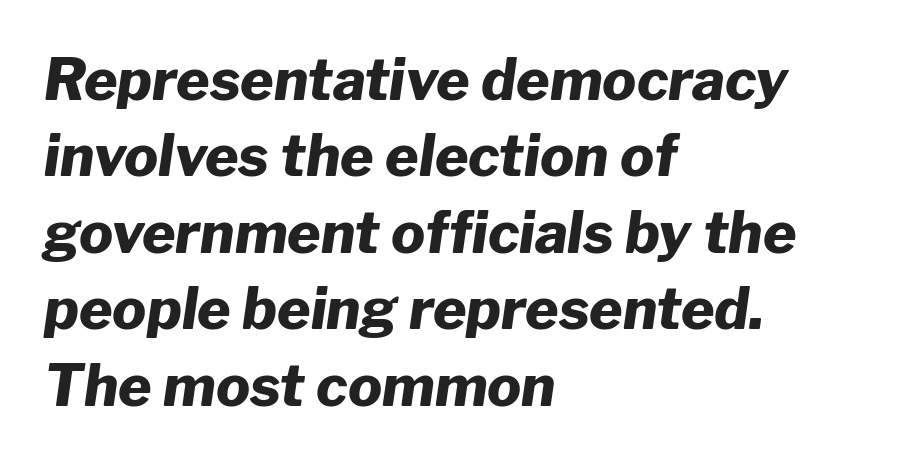
{"italic": "yes", "lean": "right", "slant_degrees": 8, "bold": "yes", "weight": "heavy", "width": "normal", "stroke_contrast": "low", "x_height": "medium", "monospaced": "no", "underline": "no", "align": "left", "line_spacing": "normal", "line_spacing_ratio": 1.34, "letter_spacing": "normal", "letter_spacing_em": 0.0, "glyph_px": 57}
